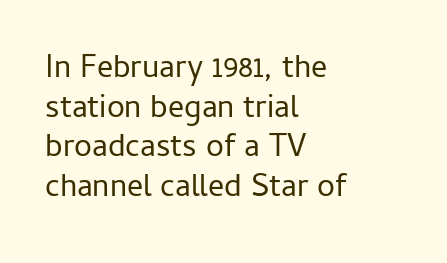
{"serif": "no", "italic": "no", "bold": "no", "weight": "regular", "width": "normal", "stroke_contrast": "low", "x_height": "medium", "monospaced": "no", "underline": "no", "align": "left", "line_spacing_ratio": 1.24, "letter_spacing": "normal", "letter_spacing_em": 0.0, "glyph_px": 32}
